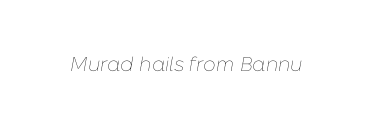
{"italic": "yes", "lean": "right", "slant_degrees": 10, "bold": "no", "underline": "no", "letter_spacing": "normal", "letter_spacing_em": 0.0, "glyph_px": 20}
